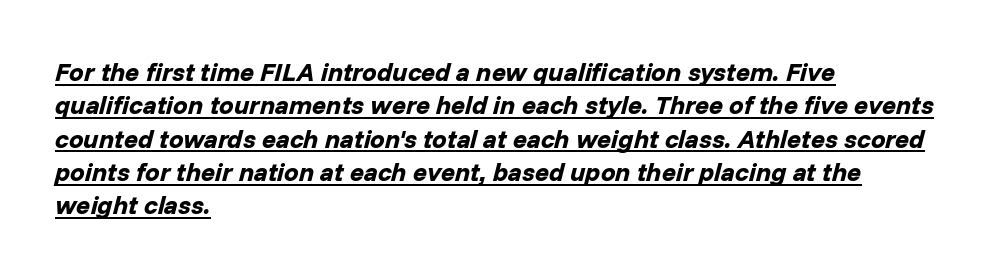
The image shows 26 px bold type, italic (leaning right); set left-aligned, normal line spacing (1.28x), normal letter spacing, underlined.
